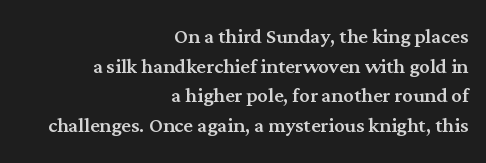
The image shows 26 px text type, upright; set right-aligned, tight line spacing (1.14x), normal letter spacing, not underlined.
